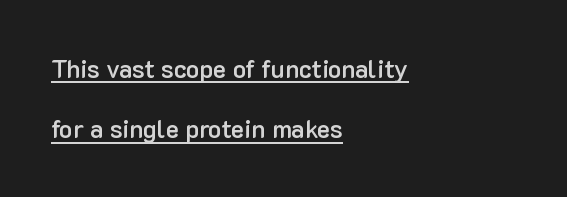
Q: Is the text bold? A: Semi-bold.
Q: Is the text italic (slanted)? A: No, it is upright.
Q: Is the text underlined? A: Yes.
Q: How is the paragraph aligned? A: Left-aligned.
Q: Is the spacing between letters normal or unusually wide? A: Normal.
Q: Is the spacing between lines tight, normal or loose? A: Loose.
